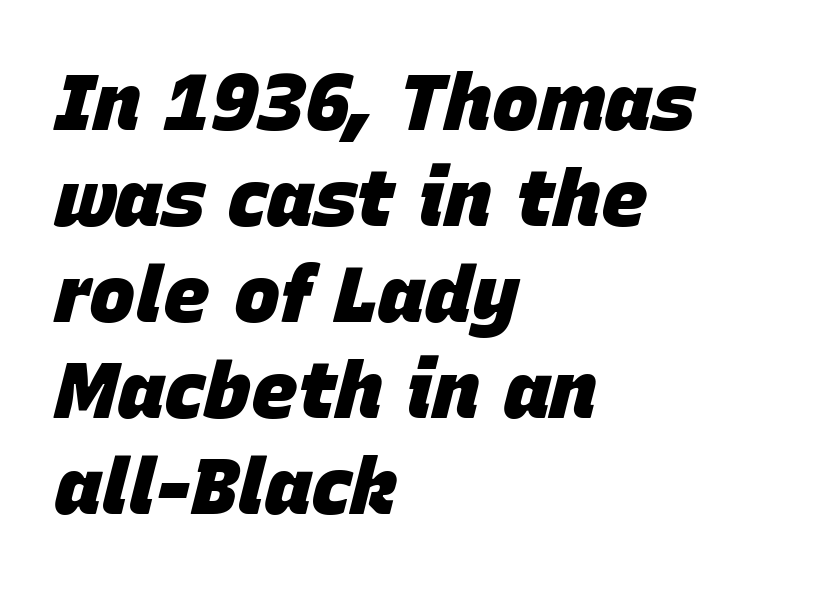
Q: Is the text bold? A: Yes.
Q: Is the text italic (slanted)? A: Yes, it leans right by about 15 degrees.
Q: Is the text underlined? A: No.
Q: How is the paragraph aligned? A: Left-aligned.
Q: Is the spacing between letters normal or unusually wide? A: Normal.
Q: Width (condensed, normal, or wide)? A: Normal.
Q: Stroke contrast? A: Low.
Q: x-height? A: Large.
Q: Monospaced? A: No.
